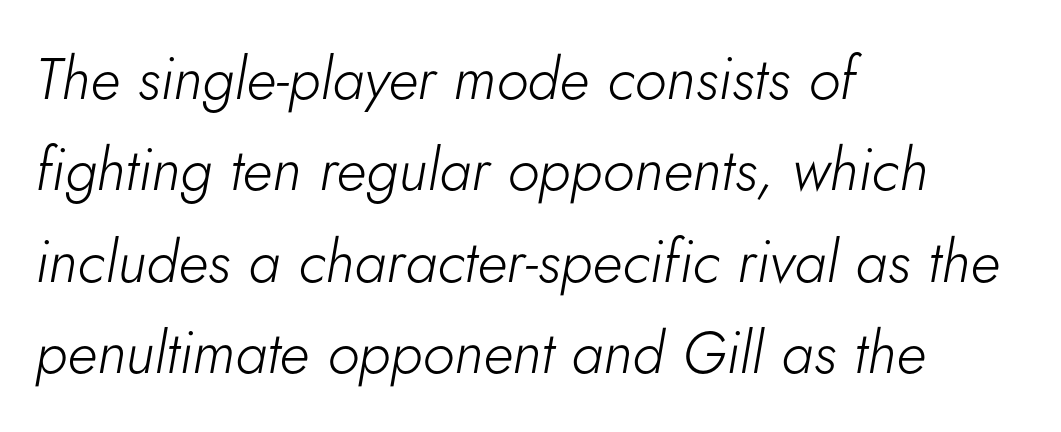
These glyphs show unthickened strokes, regular width or finer. These lines are set flush left with a ragged right edge. The font's italic variant was chosen for this text. No extra tracking has been applied to these lines. Normally led — the rows are evenly, conventionally spaced. Here the designer chose a conventional face with non-uniform glyph widths.
